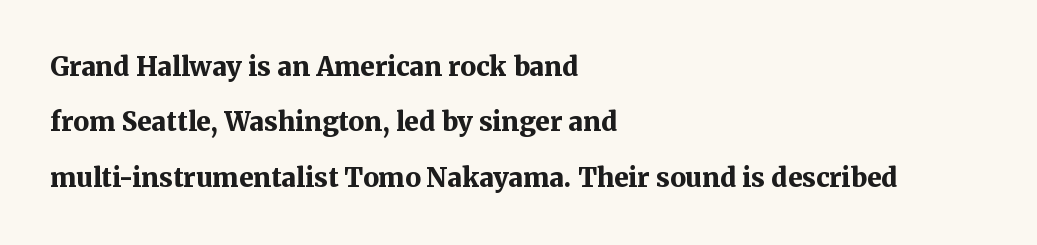
The image shows 26 px bold type, upright; set left-aligned, loose line spacing (2.13x), normal letter spacing, not underlined.
